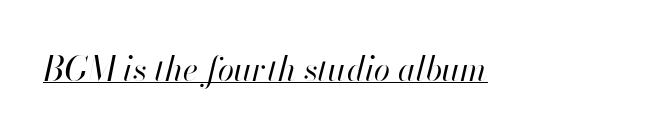
Short note: letters normally spaced. Check the space under the baseline: a stroke is drawn there. Characters are canted at an angle relative to the baseline's perpendicular. A typesetter would call this proportional, since set widths differ per character. The characters are drawn with everyday or finer stroke widths.
